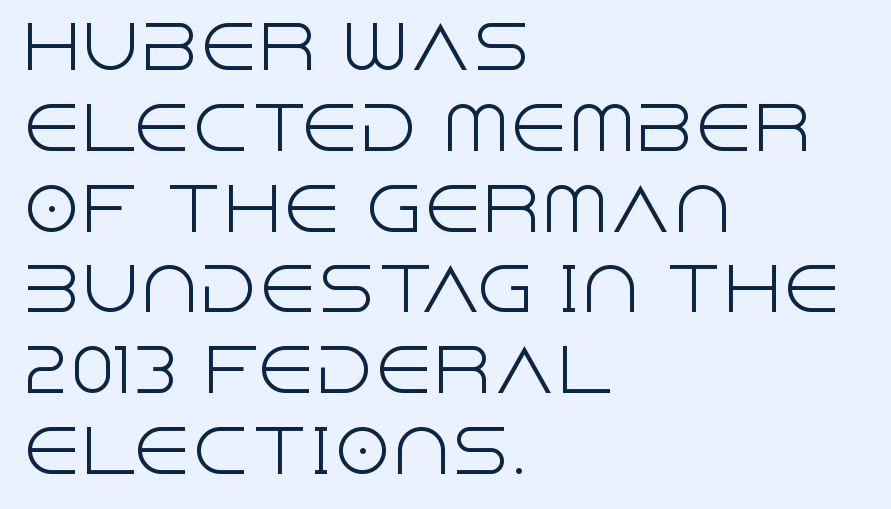
The characters are drawn with everyday or finer stroke widths. Type style note: lacks serifs. The lettering stays uniformly vertical, giving the passage a roman look. Rows of type keep a routine distance in the vertical direction. The zone under the glyphs is completely vacant.
